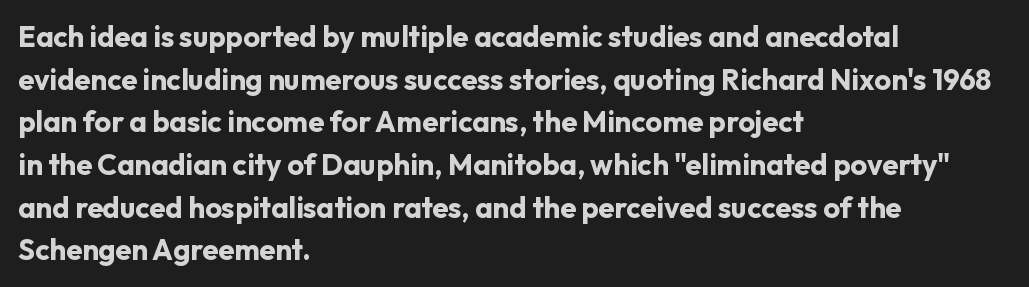
Spacing verdict: proportional, widths tailored to each character. Check where the strokes stop: nothing finishes them off — pure sans. Which margin do the lines hug? The left one — the right edge is uneven. The face used here has the dense, thick strokes of a bold.
